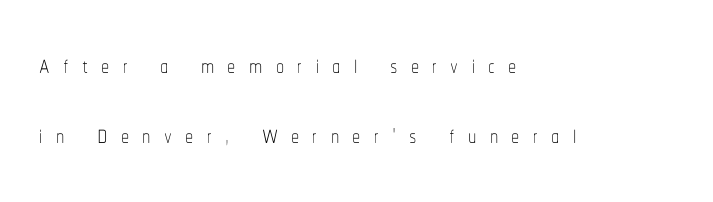
The image shows 33 px thin, condensed type, upright; set left-aligned, loose line spacing (2.11x), unusually wide letter spacing (+0.4 em), not underlined; low stroke contrast and a medium x-height.
